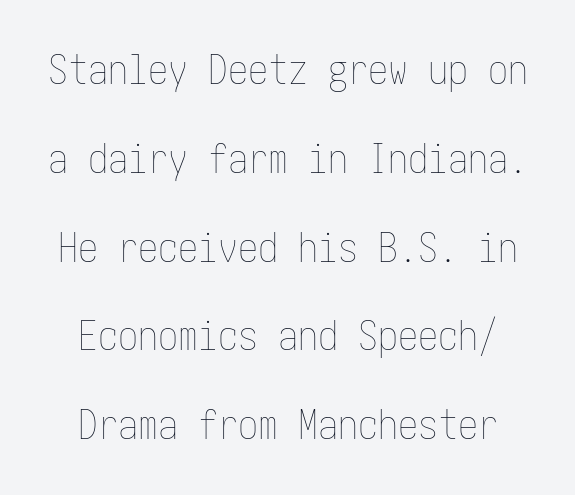
These lines stand farther apart than default settings would place them. Rendered with straight, roman letterforms. The area under the type is left untouched. The letterforms sit shoulder to shoulder at normal distance. The typesetting does not lean heavy: it is not bold.
